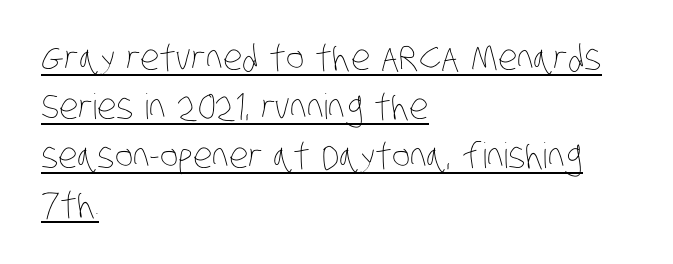
Q: Is the text bold? A: No.
Q: Is the text underlined? A: Yes.
Q: How is the paragraph aligned? A: Left-aligned.
Q: Is the spacing between letters normal or unusually wide? A: Normal.
Q: Is the spacing between lines tight, normal or loose? A: Normal.
Q: Width (condensed, normal, or wide)? A: Condensed.
Q: Stroke contrast? A: Low.
Q: x-height? A: Large.
Q: Monospaced? A: No.
